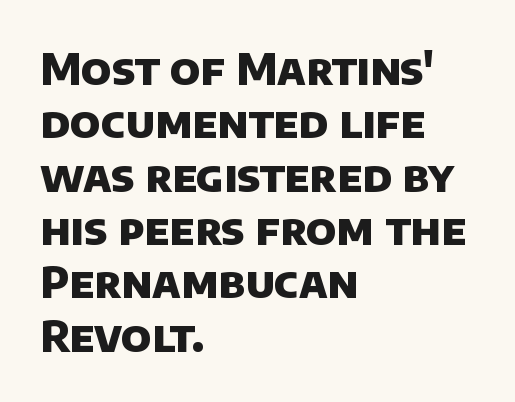
Q: Is the text bold? A: Yes.
Q: Is the typeface a serif or a sans-serif typeface? A: Sans-serif.
Q: Is the text underlined? A: No.
Q: How is the paragraph aligned? A: Left-aligned.
Q: Is the spacing between letters normal or unusually wide? A: Normal.
Q: Width (condensed, normal, or wide)? A: Normal.
Q: Stroke contrast? A: Low.
Q: x-height? A: Large.
Q: Monospaced? A: No.
